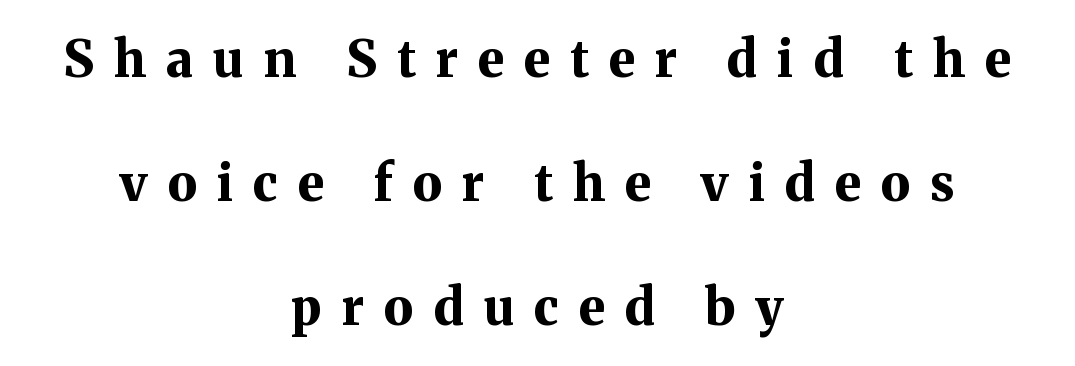
The image shows 50 px bold serif type, upright; set centered, loose line spacing (2.48x), unusually wide letter spacing (+0.4 em), not underlined; medium stroke contrast and a medium x-height.
